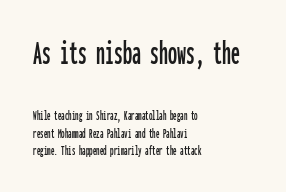
Q: Is the text italic (slanted)? A: No, it is upright.
Q: Is the typeface a serif or a sans-serif typeface? A: Sans-serif.
Q: Is the text underlined? A: No.
Q: How is the paragraph aligned? A: Left-aligned.
Q: Is the spacing between letters normal or unusually wide? A: Normal.
Q: Is the spacing between lines tight, normal or loose? A: Normal.
Q: Which block of text is set in a larger size, the first (top) or the second (bottom)? A: The first (top) one.
Q: Width (condensed, normal, or wide)? A: Condensed.
Q: Stroke contrast? A: Low.
Q: x-height? A: Medium.
Q: Monospaced? A: Yes.
